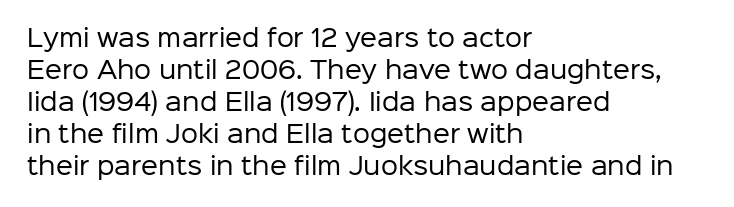
A bare baseline throughout the passage. Does the lettering tilt? It doesn't — this is upright. Leftover space on each line is placed entirely after the last word. Regarding leading, the lines here are spaced in the standard way. Inter-character spacing is left at the font's built-in metrics. Compared with a typical body face, this is equally light or lighter still.
